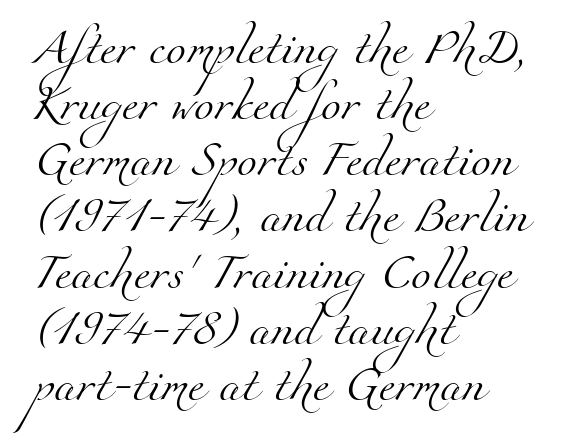
Type without underlining. Looks like regular typesetting: each glyph gets only the width it needs. The letters sit at their default tracking, neither squeezed nor spread. The font sits on the lighter half of the weight spectrum, regular included. A typesetter would label this face a serif. If you measured baseline to baseline, you'd find a middling distance.
